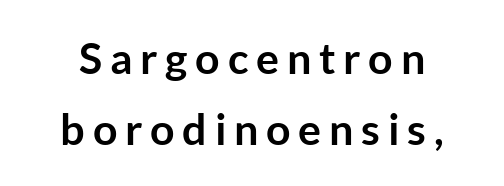
Q: Is the text bold? A: Yes.
Q: Is the text italic (slanted)? A: No, it is upright.
Q: Is the typeface a serif or a sans-serif typeface? A: Sans-serif.
Q: Is the text underlined? A: No.
Q: Is the spacing between lines tight, normal or loose? A: Normal.
Q: Width (condensed, normal, or wide)? A: Normal.
Q: Stroke contrast? A: Low.
Q: x-height? A: Medium.
Q: Monospaced? A: No.
